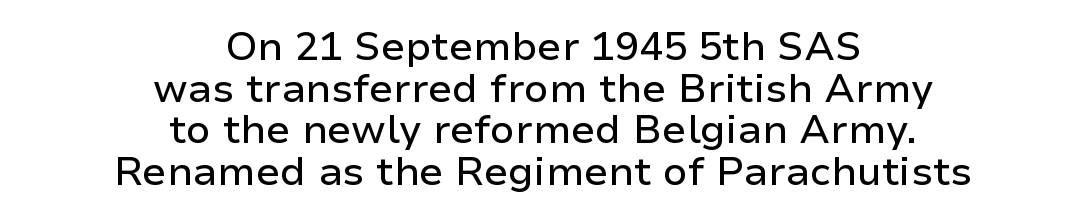
The text block is weighted toward neither margin, spreading evenly from the middle. These lines are rendered in a variable-pitch font. Tracking value appears to be zero — textbook default spacing. Tightly led — the rows are bunched.
